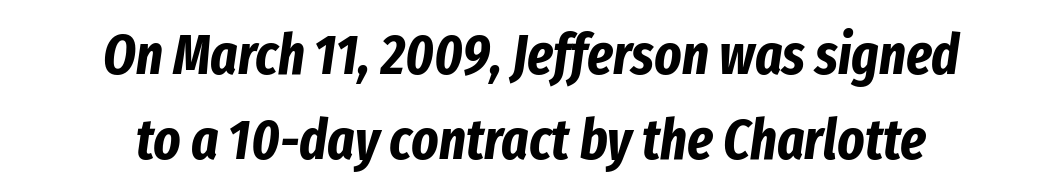
No word sits above an underline. Regular leading. This rendering leaves character spacing at its baseline value. You could not count columns in this text — the font is proportionally spaced. The rag falls on both sides of this text block equally.
